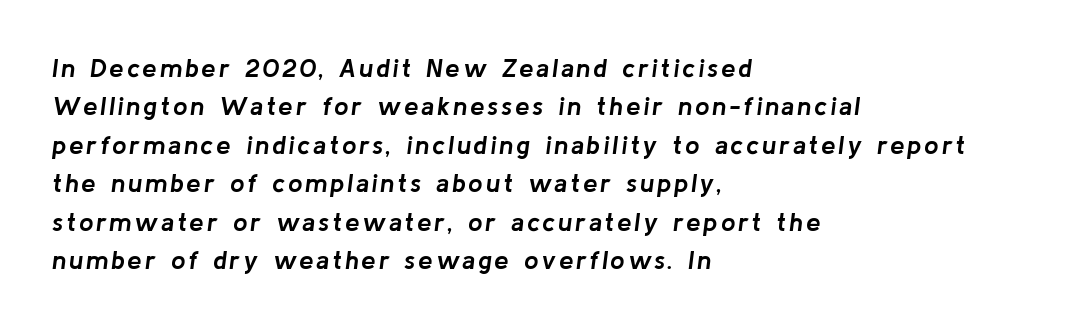
Every letter is thick-stroked: bold, no question. Honestly, there is no underline to notice here at all. A student would call this left alignment; a typographer would say flush left, rag right. The specimen reads as italic at a glance. This sample keeps an unexceptional amount of space between lines.
